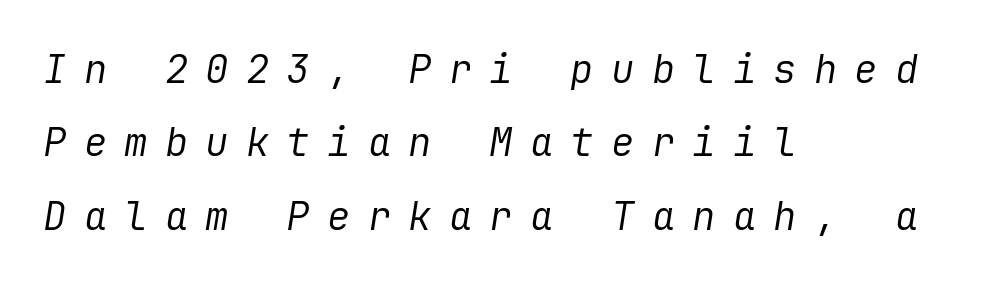
Q: Is the text bold? A: No.
Q: Is the text italic (slanted)? A: Yes, it leans right by about 9 degrees.
Q: Is the text underlined? A: No.
Q: How is the paragraph aligned? A: Left-aligned.
Q: Is the spacing between letters normal or unusually wide? A: Unusually wide.
Q: Width (condensed, normal, or wide)? A: Normal.
Q: Stroke contrast? A: Low.
Q: x-height? A: Medium.
